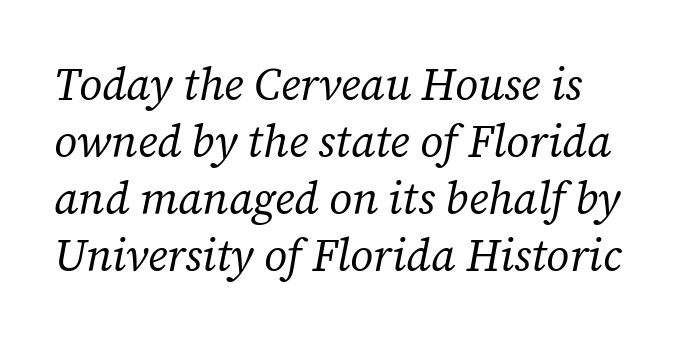
{"serif": "yes", "italic": "yes", "lean": "right", "slant_degrees": 12, "bold": "no", "weight": "regular", "width": "normal", "stroke_contrast": "low", "x_height": "medium", "monospaced": "no", "underline": "no", "line_spacing": "normal", "line_spacing_ratio": 1.27, "letter_spacing": "normal", "letter_spacing_em": 0.0, "glyph_px": 45}
